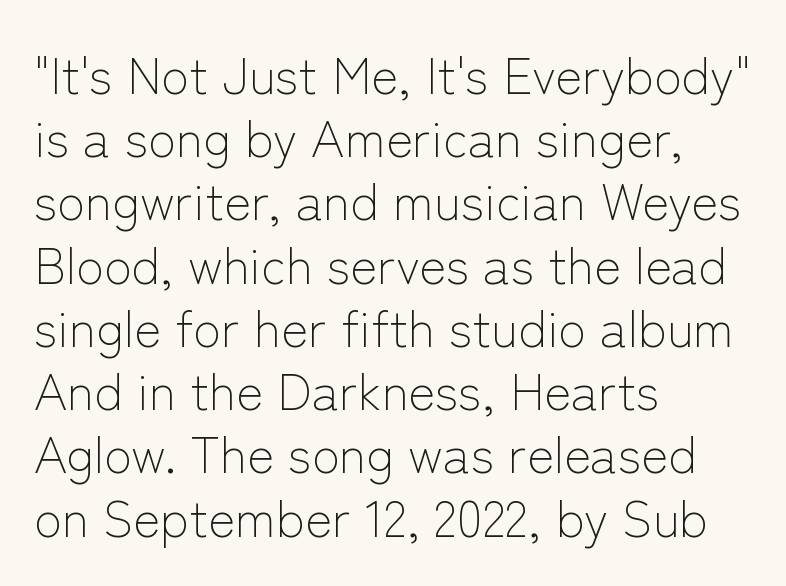
Q: Is the text bold? A: No.
Q: Is the text italic (slanted)? A: No, it is upright.
Q: Is the typeface a serif or a sans-serif typeface? A: Sans-serif.
Q: Is the text underlined? A: No.
Q: How is the paragraph aligned? A: Left-aligned.
Q: Is the spacing between letters normal or unusually wide? A: Normal.
Q: Width (condensed, normal, or wide)? A: Normal.
Q: Stroke contrast? A: Low.
Q: x-height? A: Medium.
Q: Monospaced? A: No.
